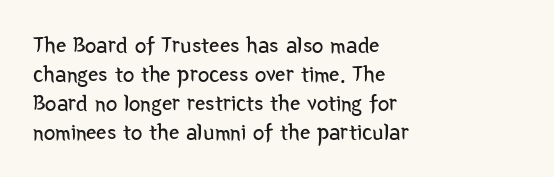
Q: Is the text bold? A: No.
Q: Is the text italic (slanted)? A: No, it is upright.
Q: Is the text underlined? A: No.
Q: How is the paragraph aligned? A: Left-aligned.
Q: Is the spacing between letters normal or unusually wide? A: Normal.
Q: Is the spacing between lines tight, normal or loose? A: Normal.
